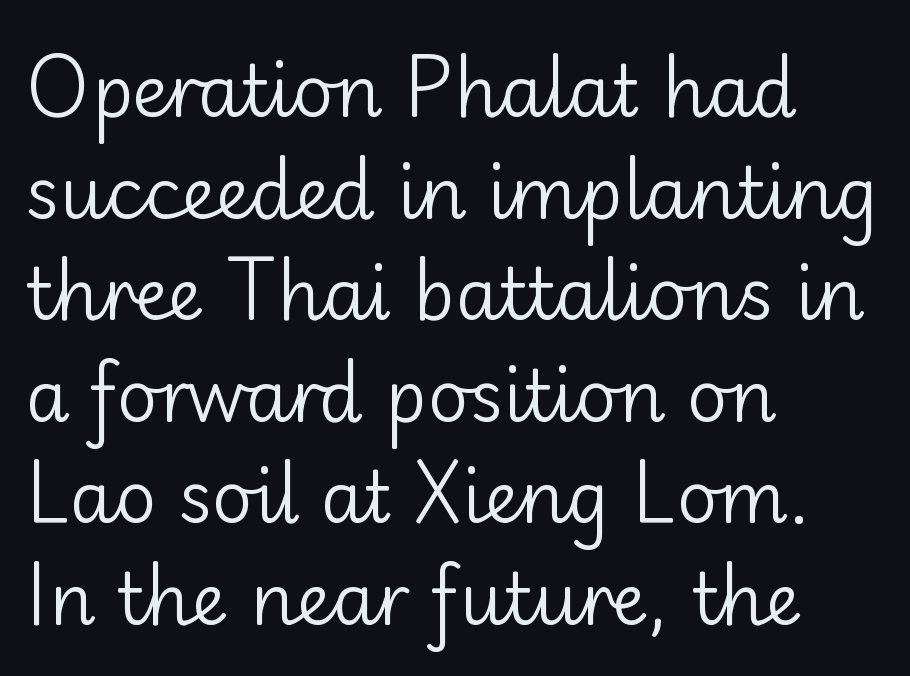
Stroke thickness stays within the range of a standard reading face or lighter. The words here are not underlined. Is there any slant? The stems are plumb. The block of text has a typical density, with ordinary space between rows. What stands out about the letter spacing? Nothing — it is the standard amount. The face used here is a sans, in the tradition of grotesques and geometrics.
